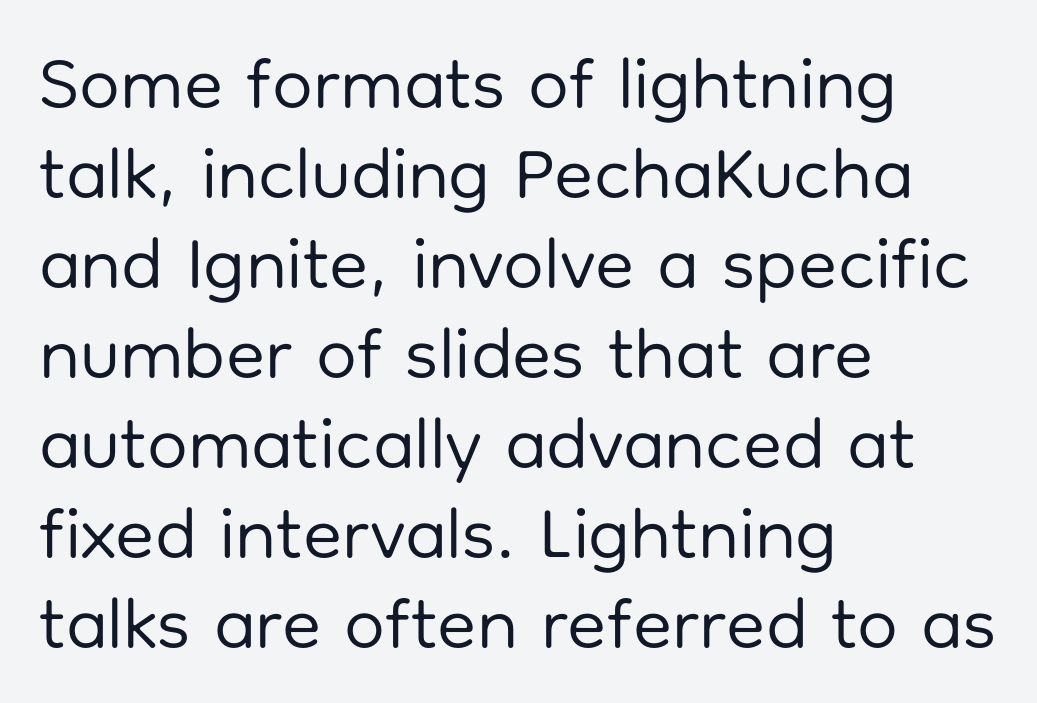
Weight: in the light-to-regular range. The designer went with a sans here, leaving each stem footless. The letters stand straight up with perfectly vertical stems. Is the letter spacing exaggerated? No — it looks like the ordinary default.
